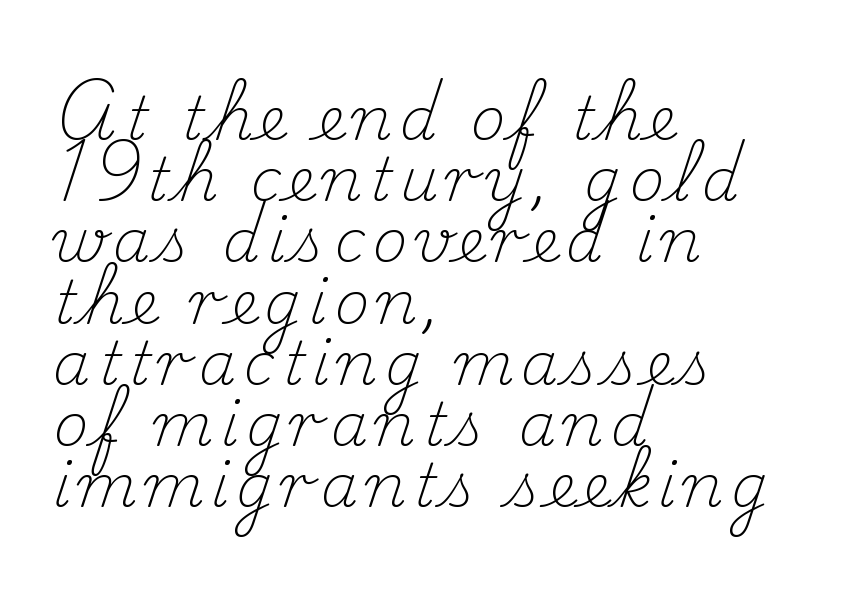
{"serif": "yes", "bold": "no", "weight": "light", "width": "normal", "stroke_contrast": "medium", "x_height": "small", "monospaced": "no", "underline": "no", "align": "left", "line_spacing": "tight", "line_spacing_ratio": 1.02, "glyph_px": 60}
